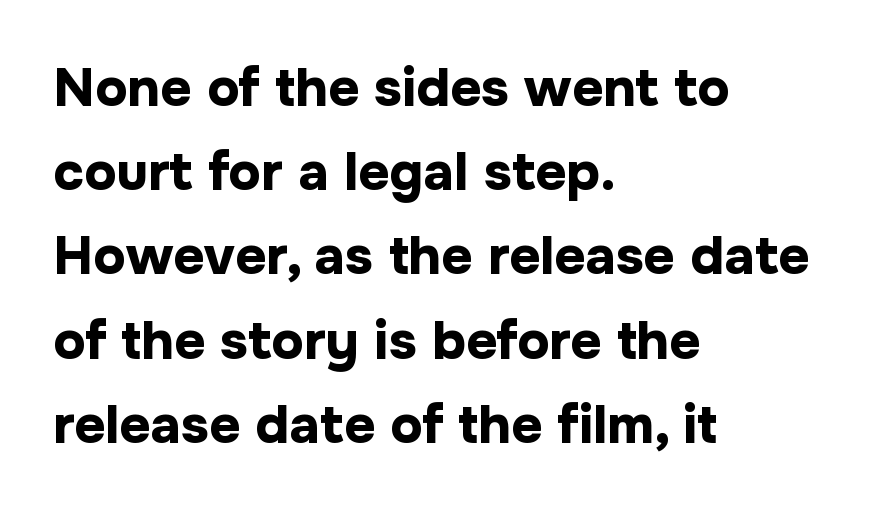
Q: Is the text bold? A: Yes.
Q: Is the text italic (slanted)? A: No, it is upright.
Q: Is the typeface a serif or a sans-serif typeface? A: Sans-serif.
Q: Is the text underlined? A: No.
Q: How is the paragraph aligned? A: Left-aligned.
Q: Is the spacing between letters normal or unusually wide? A: Normal.
Q: Is the spacing between lines tight, normal or loose? A: Normal.
Q: Width (condensed, normal, or wide)? A: Normal.
Q: Stroke contrast? A: Low.
Q: x-height? A: Medium.
Q: Monospaced? A: No.
